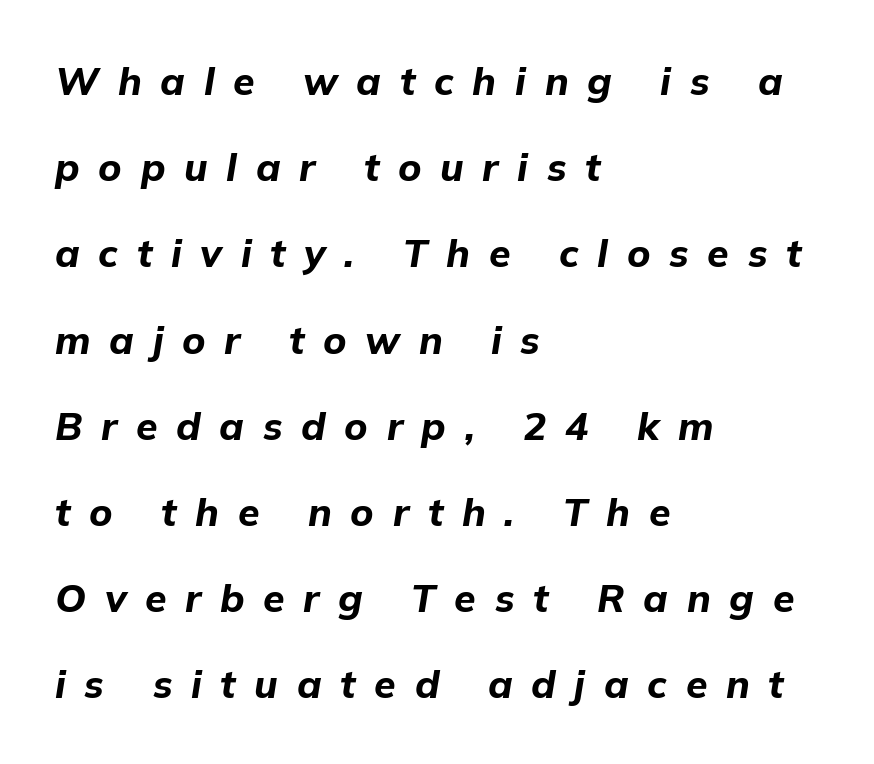
Q: Is the text bold? A: Yes.
Q: Is the text italic (slanted)? A: Yes, it leans right by about 9 degrees.
Q: Is the text underlined? A: No.
Q: How is the paragraph aligned? A: Left-aligned.
Q: Is the spacing between letters normal or unusually wide? A: Unusually wide.
Q: Is the spacing between lines tight, normal or loose? A: Loose.
Q: Width (condensed, normal, or wide)? A: Normal.
Q: Stroke contrast? A: Low.
Q: x-height? A: Medium.
Q: Monospaced? A: No.
